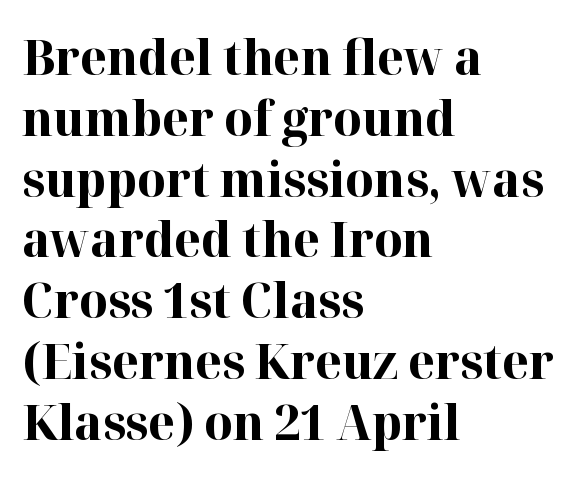
Q: Is the text bold? A: Yes.
Q: Is the text italic (slanted)? A: No, it is upright.
Q: Is the typeface a serif or a sans-serif typeface? A: Serif.
Q: Is the text underlined? A: No.
Q: How is the paragraph aligned? A: Left-aligned.
Q: Is the spacing between letters normal or unusually wide? A: Normal.
Q: Width (condensed, normal, or wide)? A: Normal.
Q: Stroke contrast? A: High.
Q: x-height? A: Medium.
Q: Monospaced? A: No.
